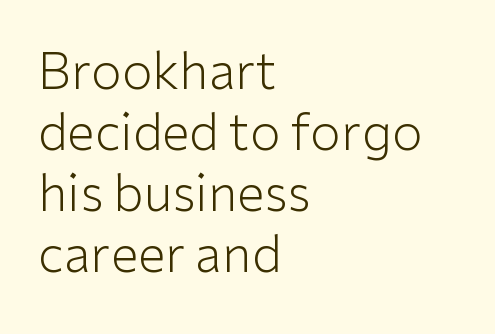
Q: Is the text bold? A: No.
Q: Is the text italic (slanted)? A: No, it is upright.
Q: Is the typeface a serif or a sans-serif typeface? A: Sans-serif.
Q: Is the text underlined? A: No.
Q: How is the paragraph aligned? A: Left-aligned.
Q: Is the spacing between letters normal or unusually wide? A: Normal.
Q: Width (condensed, normal, or wide)? A: Normal.
Q: Stroke contrast? A: Low.
Q: x-height? A: Medium.
Q: Monospaced? A: No.
